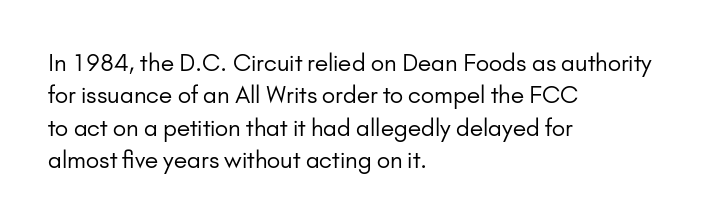
The tracking reads as untouched default to a designer's eye. Layout note: lines flush left. Students, observe: this is what conventionally led text looks like. Underline: absent.
